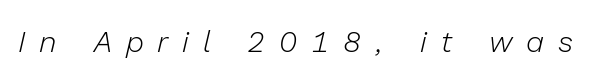
Character widths vary here, with narrow letters taking less room than wide ones. On a weight scale, this lands at 450 or below. Does the lettering tilt? It does — this is italic. Anything drawn beneath the words? Only blank space.
